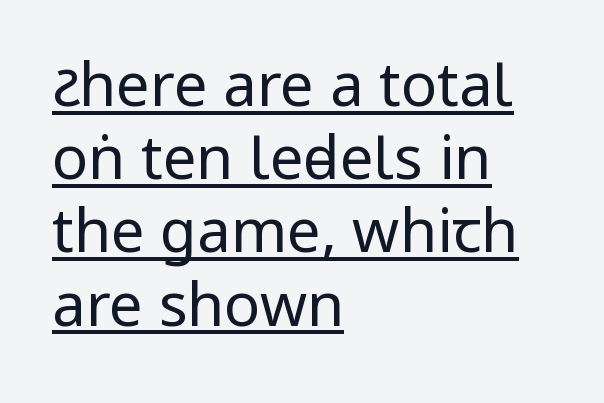
{"serif": "no", "italic": "no", "bold": "no", "weight": "regular", "width": "condensed", "stroke_contrast": "low", "x_height": "large", "monospaced": "no", "underline": "yes", "align": "left", "line_spacing_ratio": 1.22, "letter_spacing": "normal", "letter_spacing_em": 0.0, "glyph_px": 60}
